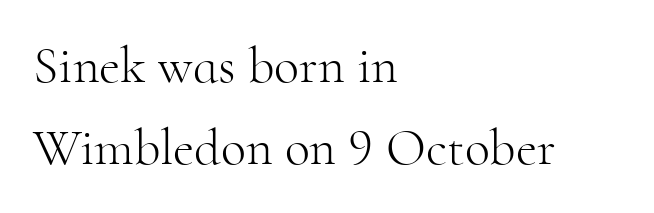
Look at the bottom of the vertical strokes: they flare into serifs here. The lines are quadded left. Notice how the stems are strictly vertical — no italics here. Unmarked baselines from the first word to the last. Vertical spacing — default. Each word holds together tightly as a unit, with standard inter-letter gaps.
